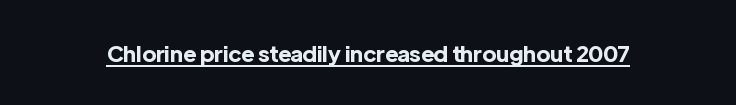
The face used here is rendered with its standard letterfit. These lines were composed using upright roman letters. Strokes here are thick enough to call this a true bold. Is there an underline? Yes — a line sits under the letters.
